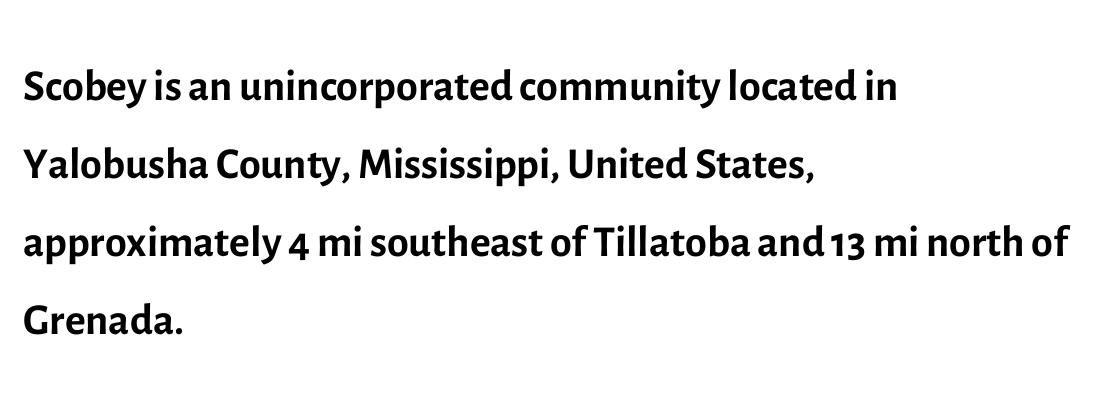
The image shows 63 px regular-weight sans-serif type, upright; set left-aligned, line spacing 1.24x, normal letter spacing, not underlined; a medium x-height.
